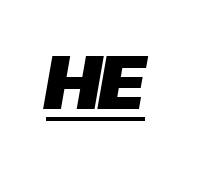
Characters follow at the spacing the type designer built in. To sum up the face: it is a sans, with no serifs. What decoration does the sample have? An underline. Character widths vary here, with narrow letters taking less room than wide ones.
